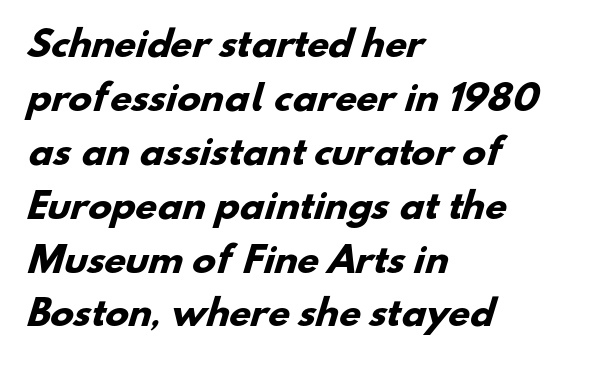
{"serif": "no", "bold": "yes", "weight": "heavy", "width": "normal", "stroke_contrast": "low", "x_height": "small", "monospaced": "no", "underline": "no", "align": "left", "line_spacing": "normal", "line_spacing_ratio": 1.54, "letter_spacing": "normal", "letter_spacing_em": 0.0, "glyph_px": 35}
